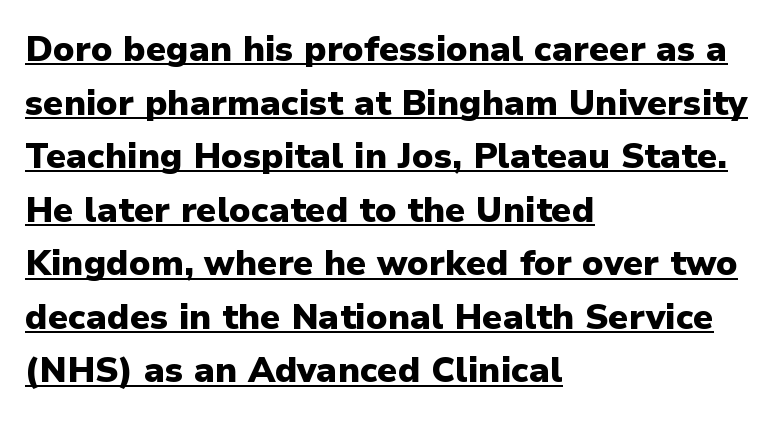
Teacher's note: observe the even left margin — that is flush-left alignment. Note the varied advance widths — an 'i' is clearly narrower than an 'm'. Underlined type. The lines sit at an ordinary, default distance from one another.
